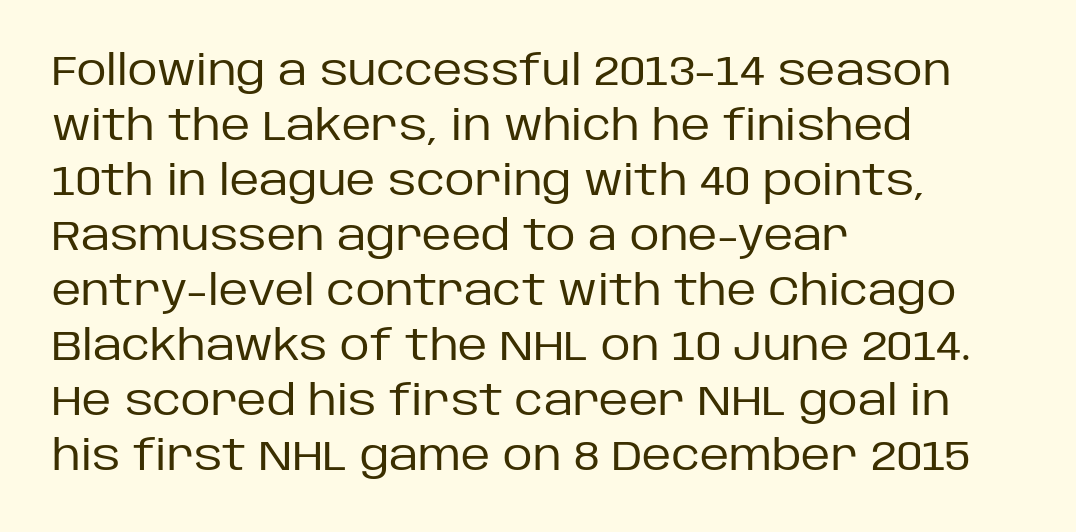
You can tell from the bare stems that sans-serif type was used. Beneath every word, the page is bare. Quick note: not italic, upright. These lines are set flush left with a ragged right edge. Does the leading feel generous? No, just average.
